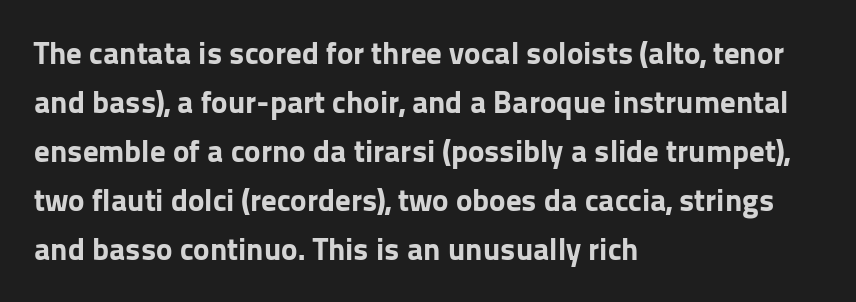
Q: Is the text bold? A: Yes.
Q: Is the text italic (slanted)? A: No, it is upright.
Q: Is the typeface a serif or a sans-serif typeface? A: Sans-serif.
Q: Is the text underlined? A: No.
Q: How is the paragraph aligned? A: Left-aligned.
Q: Is the spacing between letters normal or unusually wide? A: Normal.
Q: Is the spacing between lines tight, normal or loose? A: Normal.
Q: Width (condensed, normal, or wide)? A: Normal.
Q: Stroke contrast? A: Low.
Q: x-height? A: Medium.
Q: Monospaced? A: No.
